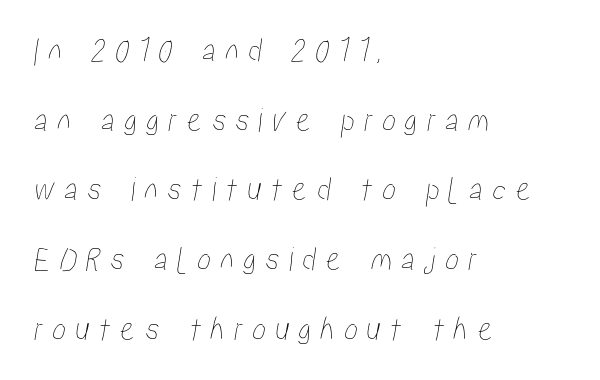
Q: Is the text underlined? A: No.
Q: How is the paragraph aligned? A: Left-aligned.
Q: Is the spacing between letters normal or unusually wide? A: Unusually wide.
Q: Is the spacing between lines tight, normal or loose? A: Loose.
Q: Width (condensed, normal, or wide)? A: Condensed.
Q: Stroke contrast? A: Low.
Q: x-height? A: Medium.
Q: Monospaced? A: No.
